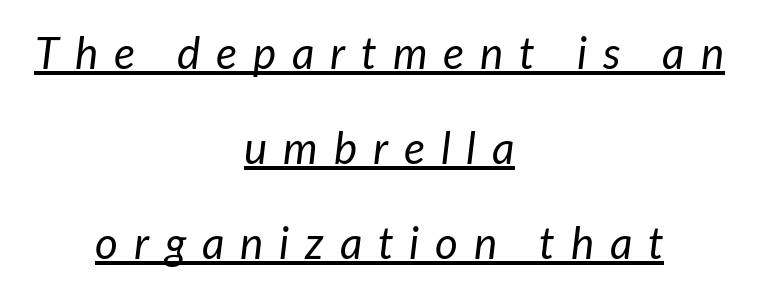
The image shows 44 px regular-weight type, italic (leaning right); set centered, loose line spacing (2.16x), unusually wide letter spacing (+0.36 em), underlined; low stroke contrast and a medium x-height.
